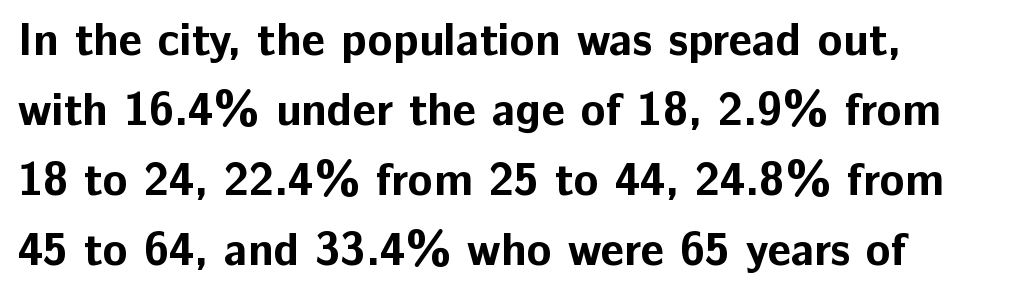
Words appear dense and cohesive because spacing is normal. Plain, unruled lines of type. Alignment: flush left. Heft: maximum for text — a bold. The block of text has a typical density, with ordinary space between rows. Think of a printed novel: that variable character pitch is what you see here.
